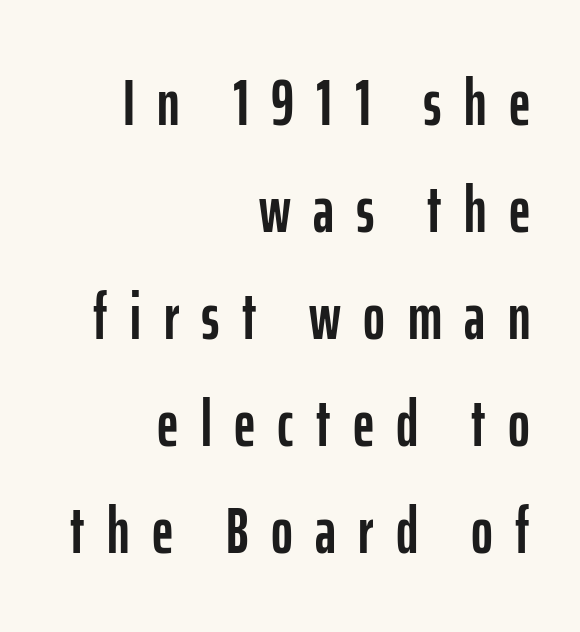
The image shows 66 px condensed sans-serif type, upright; set right-aligned, normal line spacing (1.62x), unusually wide letter spacing (+0.34 em), not underlined; low stroke contrast and a medium x-height.
